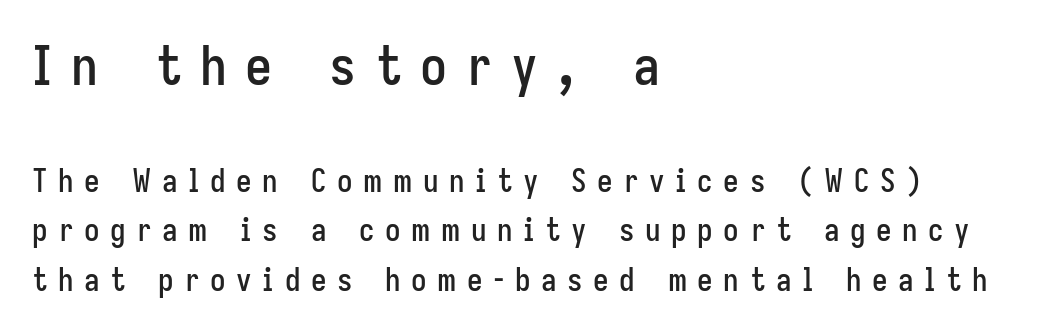
{"serif": "no", "italic": "no", "width": "condensed", "stroke_contrast": "low", "x_height": "medium", "monospaced": "no", "underline": "no", "align": "left", "line_spacing": "normal", "line_spacing_ratio": 1.6, "letter_spacing": "wide", "letter_spacing_em": 0.34, "larger_block": "first", "size_ratio": 1.74, "glyph_px": 54}
